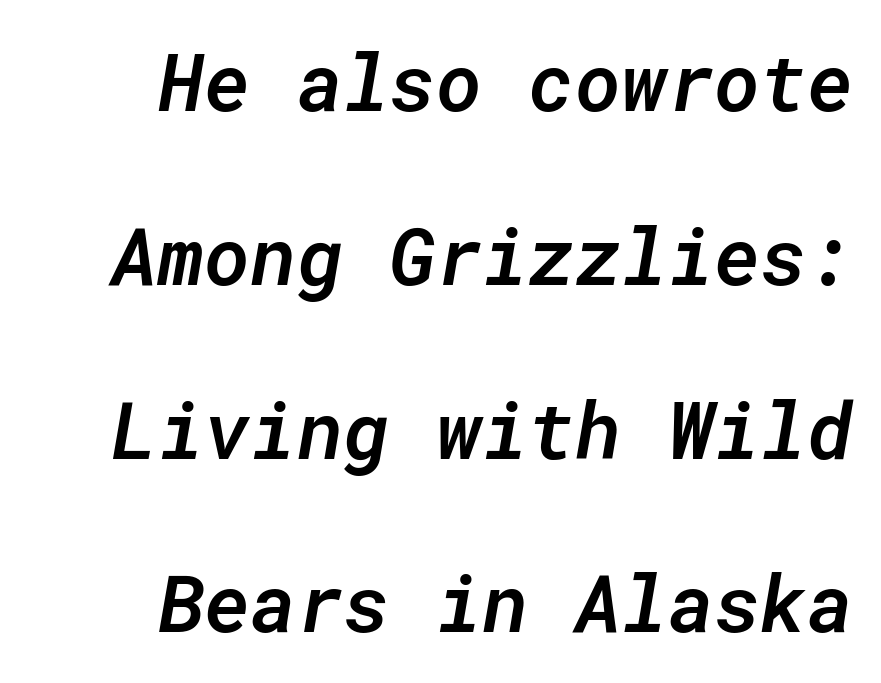
Q: Is the text bold? A: Semi-bold.
Q: Is the text italic (slanted)? A: Yes, it leans right by about 10 degrees.
Q: Is the text underlined? A: No.
Q: How is the paragraph aligned? A: Right-aligned.
Q: Is the spacing between letters normal or unusually wide? A: Normal.
Q: Is the spacing between lines tight, normal or loose? A: Loose.
Q: Width (condensed, normal, or wide)? A: Normal.
Q: Stroke contrast? A: Low.
Q: x-height? A: Medium.
Q: Monospaced? A: Yes.
